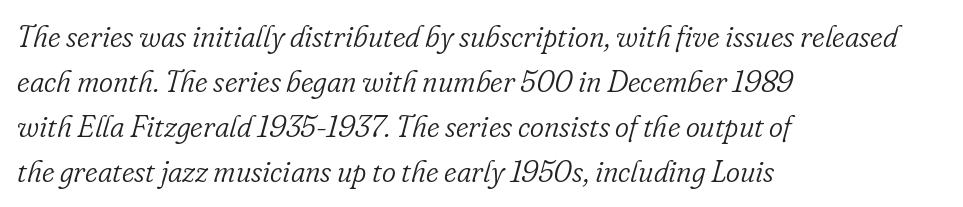
The image shows 30 px light serif type, italic (leaning right); set left-aligned, normal line spacing (1.5x), normal letter spacing, not underlined; low stroke contrast and a small x-height.
